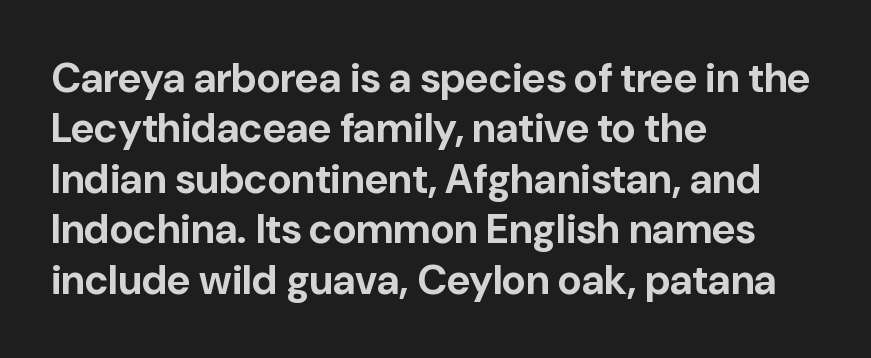
Q: Is the text bold? A: Yes.
Q: Is the text italic (slanted)? A: No, it is upright.
Q: Is the typeface a serif or a sans-serif typeface? A: Sans-serif.
Q: Is the text underlined? A: No.
Q: How is the paragraph aligned? A: Left-aligned.
Q: Is the spacing between letters normal or unusually wide? A: Normal.
Q: Width (condensed, normal, or wide)? A: Normal.
Q: Stroke contrast? A: Low.
Q: x-height? A: Medium.
Q: Monospaced? A: No.
